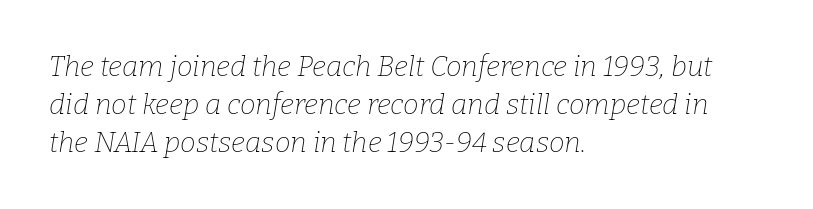
Does the leading feel generous? No, just average. Nothing unusual about the tracking: characters are spaced as the font intends. Leftover space on each line is placed entirely after the last word. Spacing verdict: proportional, widths tailored to each character. Nobody drew a line under any word here.
